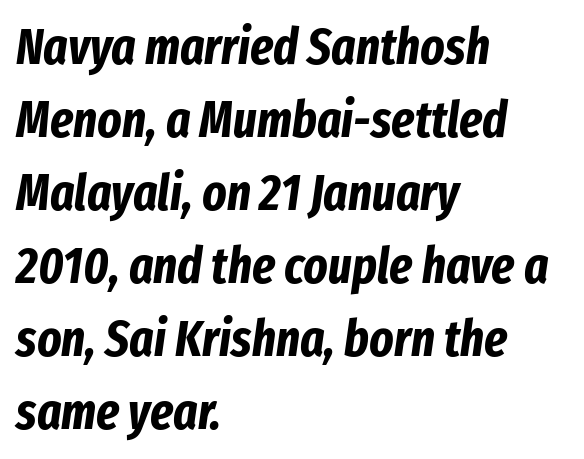
The image shows 51 px bold, condensed type, italic (leaning right); set left-aligned, normal line spacing (1.43x), normal letter spacing, not underlined; low stroke contrast and a medium x-height.
